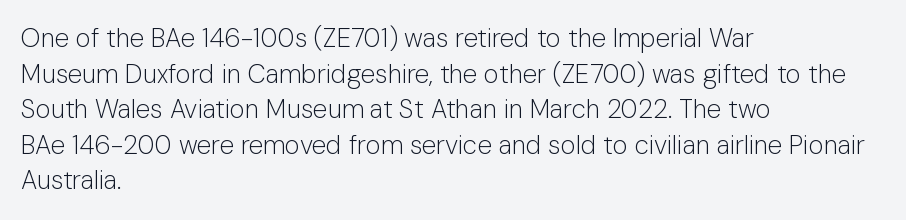
The line texture is even and compact thanks to regular tracking. Honestly, the row spacing looks completely unremarkable. Every row of glyphs begins at an identical x-position on the left. The letters stand straight up with perfectly vertical stems. Stroke thickness stays within the range of a standard reading face or lighter. Unmarked baselines from the first word to the last.
